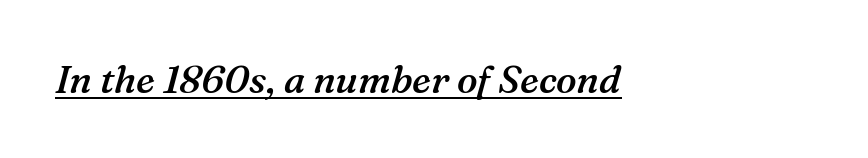
Q: Is the text bold? A: Semi-bold.
Q: Is the text italic (slanted)? A: Yes, it leans right by about 16 degrees.
Q: Is the typeface a serif or a sans-serif typeface? A: Serif.
Q: Is the text underlined? A: Yes.
Q: How is the paragraph aligned? A: Left-aligned.
Q: Is the spacing between letters normal or unusually wide? A: Normal.
Q: Width (condensed, normal, or wide)? A: Normal.
Q: Stroke contrast? A: Medium.
Q: x-height? A: Medium.
Q: Monospaced? A: No.
